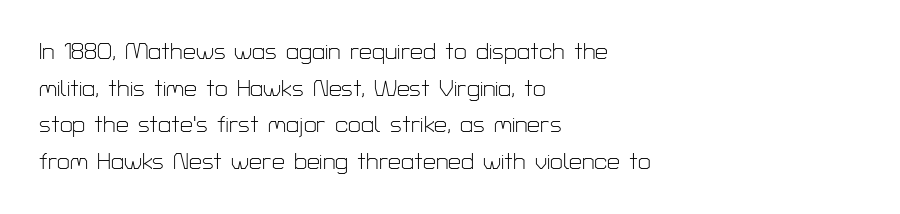
Q: Is the text bold? A: No.
Q: Is the text italic (slanted)? A: No, it is upright.
Q: Is the text underlined? A: No.
Q: How is the paragraph aligned? A: Left-aligned.
Q: Is the spacing between letters normal or unusually wide? A: Normal.
Q: Is the spacing between lines tight, normal or loose? A: Normal.
